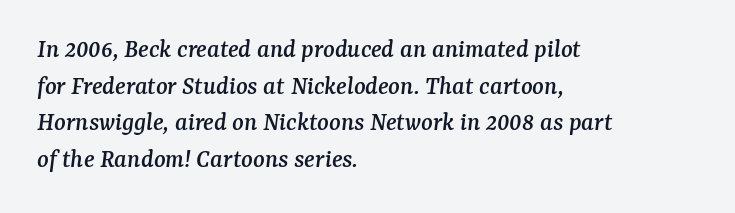
{"italic": "yes", "lean": "right", "slant_degrees": 7, "underline": "no", "align": "left", "line_spacing": "normal", "line_spacing_ratio": 1.36, "letter_spacing": "normal", "letter_spacing_em": 0.0, "glyph_px": 27}
